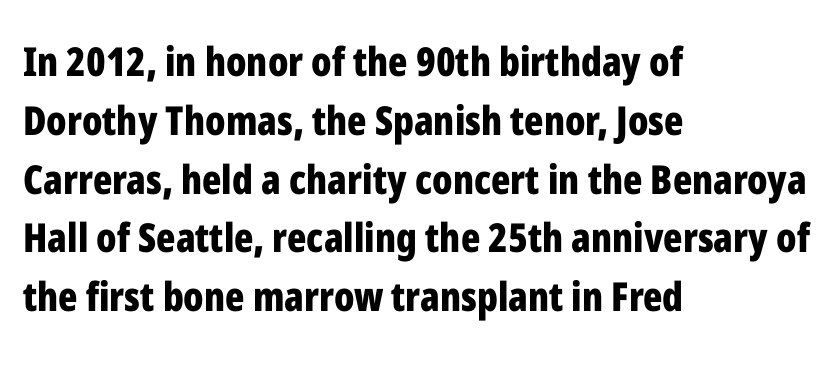
{"serif": "no", "italic": "no", "bold": "yes", "weight": "bold", "width": "condensed", "stroke_contrast": "low", "x_height": "medium", "monospaced": "no", "underline": "no", "align": "left", "line_spacing": "normal", "line_spacing_ratio": 1.47, "letter_spacing": "normal", "letter_spacing_em": 0.0, "glyph_px": 40}
